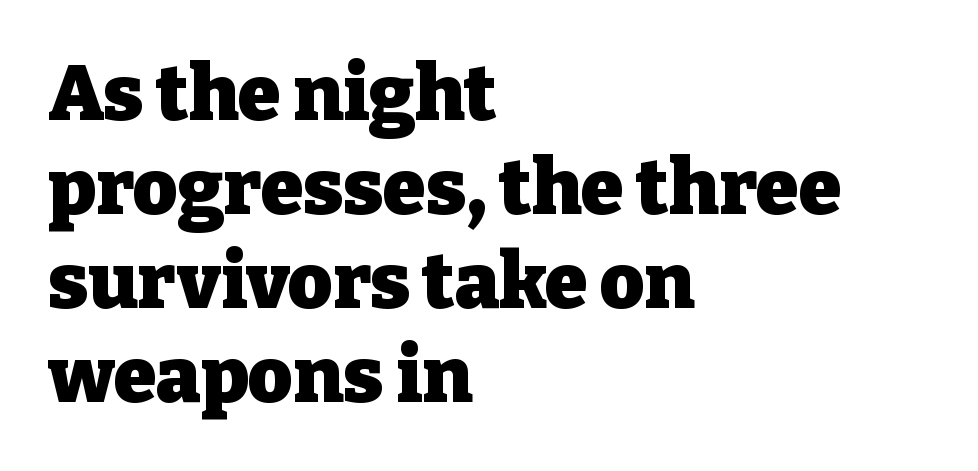
Each row of text sits above clean, open space. This rendering uses left alignment, leaving the right contour irregular. Character widths vary here, with narrow letters taking less room than wide ones. In terms of letterspacing, this is plain default setting. Font category for this specimen: serif.
